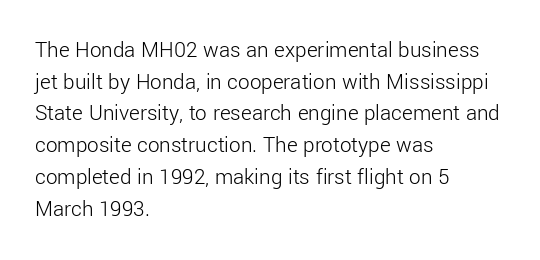
A roman cut, with each character standing at attention. Line spacing here is normal. The text block is weighted toward the left margin, trailing off unevenly rightward. Lines of text with bare space underneath. Nothing unusual about the tracking: characters are spaced as the font intends. A quiet, ordinary-to-light weight characterises the typeface.
